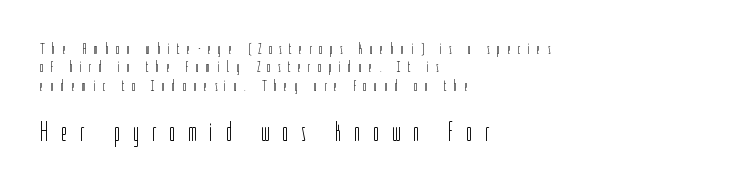
The image shows 27 px text type, upright; set left-aligned, line spacing 1.22x, unusually wide letter spacing (+0.47 em), not underlined; the second (bottom) block is 1.8x larger.
